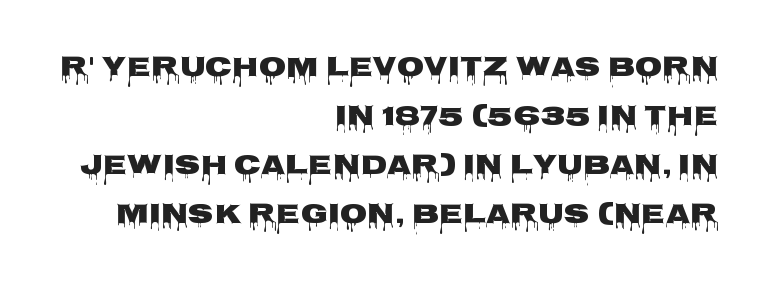
Characters remain perfectly vertical along every line. The passage shown is typed in a proportional face where columns would drift. Nope, no serifs anywhere on these letters. The passage shown is not underscored anywhere.
